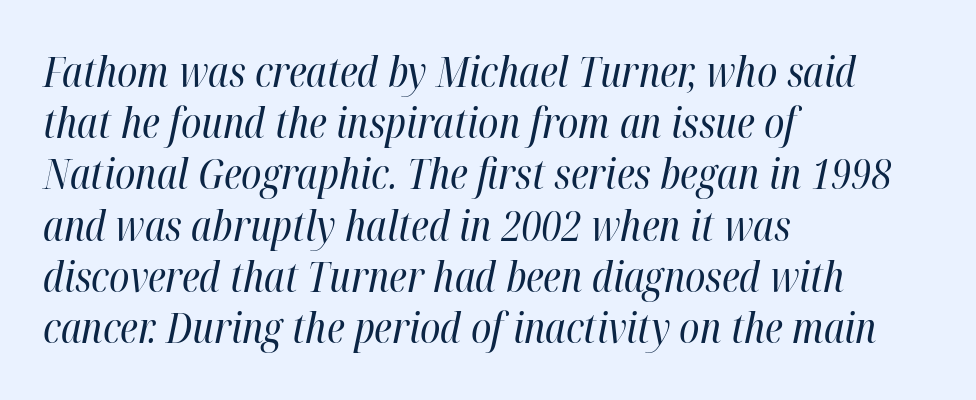
Q: Is the text bold? A: No.
Q: Is the text italic (slanted)? A: Yes, it leans right by about 12 degrees.
Q: Is the text underlined? A: No.
Q: How is the paragraph aligned? A: Left-aligned.
Q: Is the spacing between letters normal or unusually wide? A: Normal.
Q: Is the spacing between lines tight, normal or loose? A: Normal.
Q: Width (condensed, normal, or wide)? A: Condensed.
Q: Stroke contrast? A: High.
Q: x-height? A: Medium.
Q: Monospaced? A: No.
